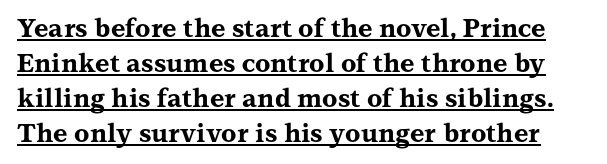
Q: Is the text bold? A: Yes.
Q: Is the text italic (slanted)? A: No, it is upright.
Q: Is the text underlined? A: Yes.
Q: Is the spacing between letters normal or unusually wide? A: Normal.
Q: Is the spacing between lines tight, normal or loose? A: Normal.
